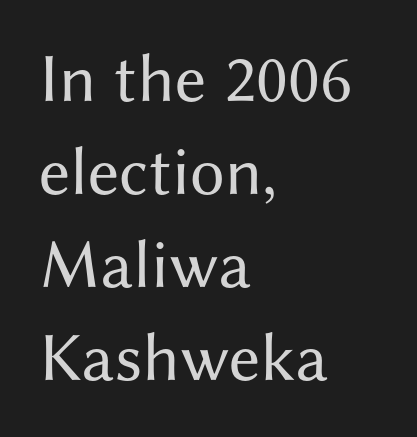
The image shows 69 px regular-weight sans-serif type, upright; set left-aligned, normal line spacing (1.35x), normal letter spacing, not underlined; medium stroke contrast and a medium x-height.
